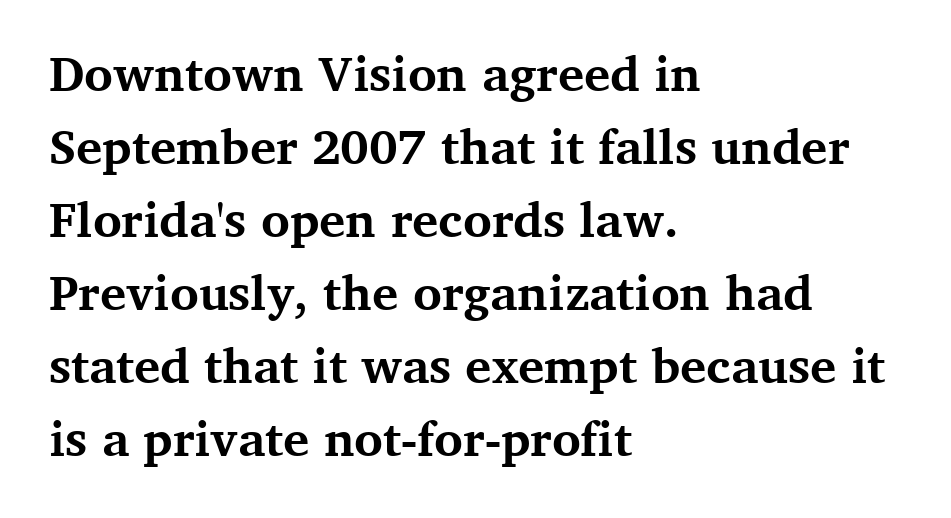
The image shows 49 px bold serif type, upright; set left-aligned, normal line spacing (1.49x), normal letter spacing, not underlined; medium stroke contrast and a medium x-height.
